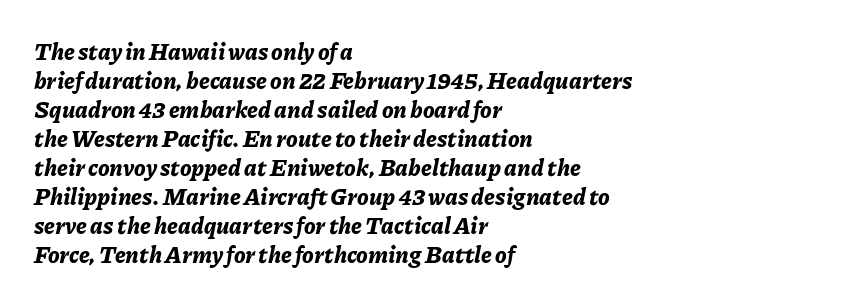
Q: Is the text bold? A: Yes.
Q: Is the text italic (slanted)? A: Yes, it leans right by about 11 degrees.
Q: Is the text underlined? A: No.
Q: How is the paragraph aligned? A: Left-aligned.
Q: Is the spacing between letters normal or unusually wide? A: Normal.
Q: Is the spacing between lines tight, normal or loose? A: Normal.
